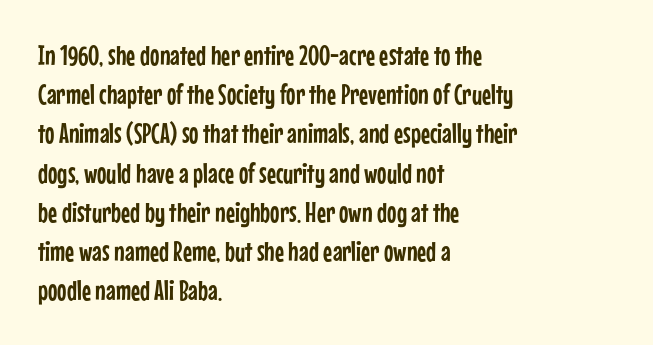
{"serif": "no", "italic": "no", "width": "condensed", "stroke_contrast": "low", "x_height": "medium", "monospaced": "no", "underline": "no", "align": "left", "line_spacing": "normal", "line_spacing_ratio": 1.4, "letter_spacing": "normal", "letter_spacing_em": 0.0, "glyph_px": 28}
